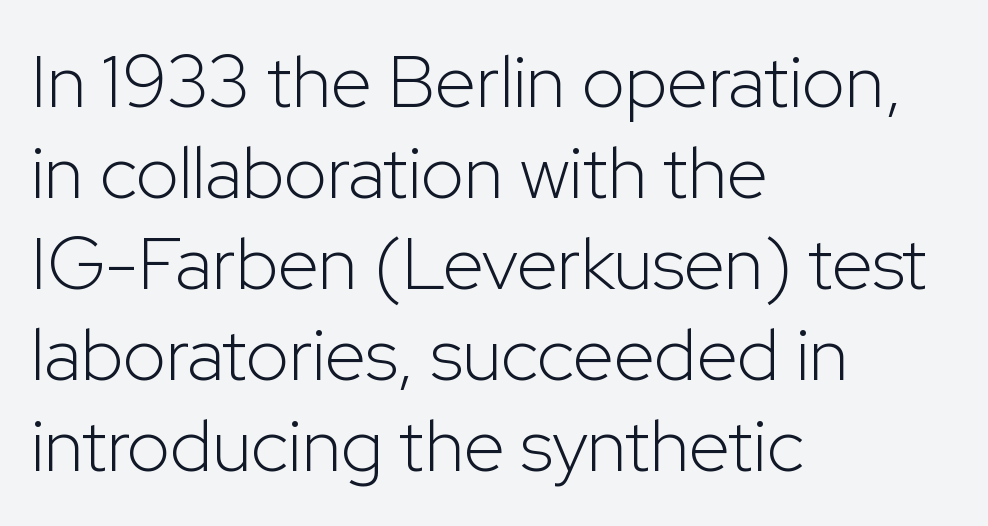
This sample is left-justified, so line endings fall wherever the words run out. This sample has the flowing, uneven cadence of proportional lettering. Letters have the restrained weight of plain body copy at most. Letters rest on an invisible, unmarked baseline. The horizontal fit of the characters is conventional and even.
